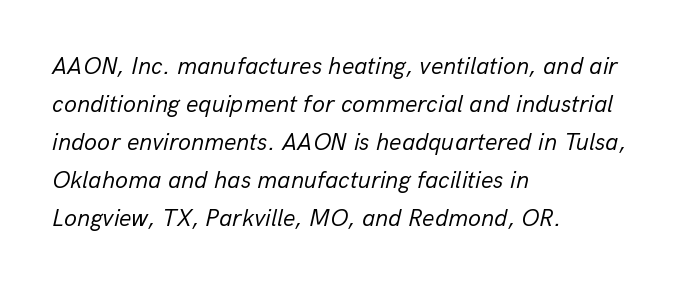
The image shows 24 px text type, italic (leaning right); set left-aligned, normal line spacing (1.58x), normal letter spacing, not underlined.
